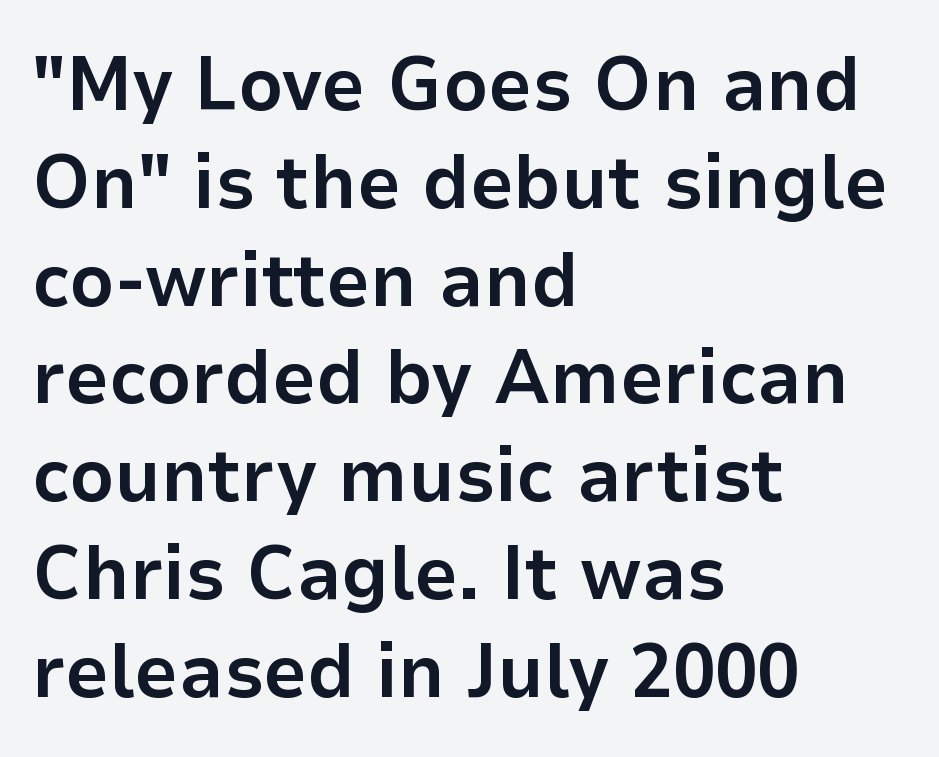
{"serif": "no", "italic": "no", "bold": "yes", "weight": "bold", "width": "normal", "stroke_contrast": "low", "x_height": "medium", "monospaced": "no", "underline": "no", "align": "left", "line_spacing": "normal", "line_spacing_ratio": 1.27, "letter_spacing": "normal", "letter_spacing_em": 0.0, "glyph_px": 77}
